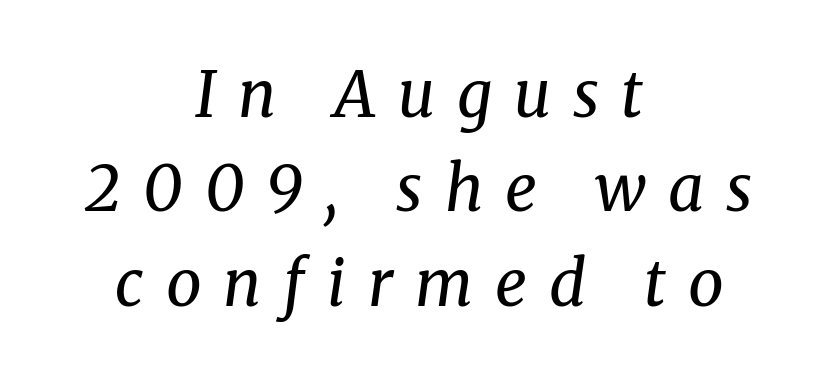
This sample uses expanded letter spacing, leaving extra air between glyphs. No extra ink here — the face is not bold. One-word summary of the alignment: center. Only glyphs here, with clear space below each row.
